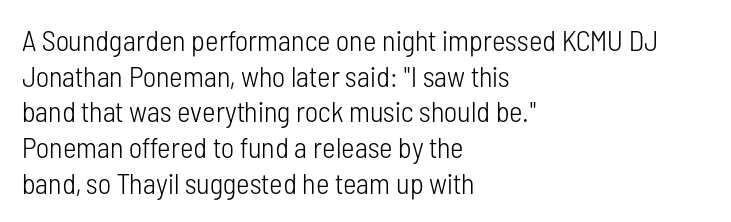
{"serif": "no", "italic": "no", "bold": "no", "weight": "light", "width": "condensed", "stroke_contrast": "low", "x_height": "medium", "monospaced": "no", "underline": "no", "align": "left", "line_spacing_ratio": 1.23, "letter_spacing": "normal", "letter_spacing_em": 0.0, "glyph_px": 29}
